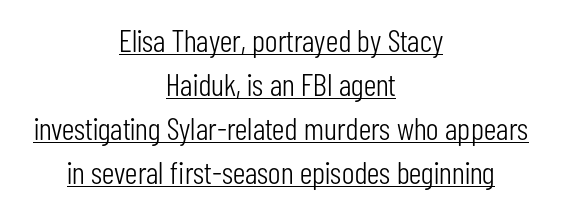
Q: Is the text bold? A: No.
Q: Is the text italic (slanted)? A: No, it is upright.
Q: Is the typeface a serif or a sans-serif typeface? A: Sans-serif.
Q: Is the text underlined? A: Yes.
Q: How is the paragraph aligned? A: Centered.
Q: Is the spacing between letters normal or unusually wide? A: Normal.
Q: Is the spacing between lines tight, normal or loose? A: Normal.
Q: Width (condensed, normal, or wide)? A: Condensed.
Q: Stroke contrast? A: Low.
Q: x-height? A: Medium.
Q: Monospaced? A: No.
